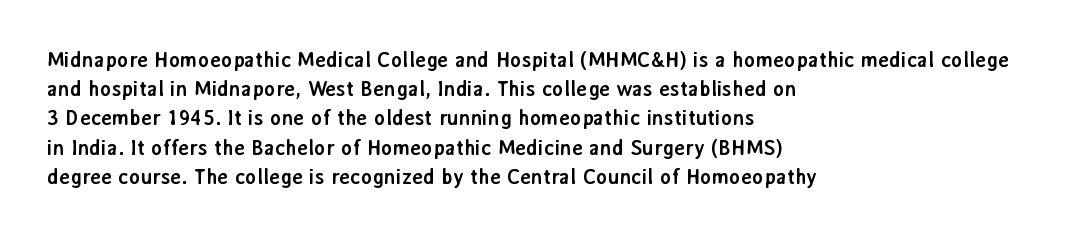
Q: Is the text bold? A: Yes.
Q: Is the text italic (slanted)? A: No, it is upright.
Q: Is the text underlined? A: No.
Q: How is the paragraph aligned? A: Left-aligned.
Q: Is the spacing between letters normal or unusually wide? A: Normal.
Q: Is the spacing between lines tight, normal or loose? A: Normal.
